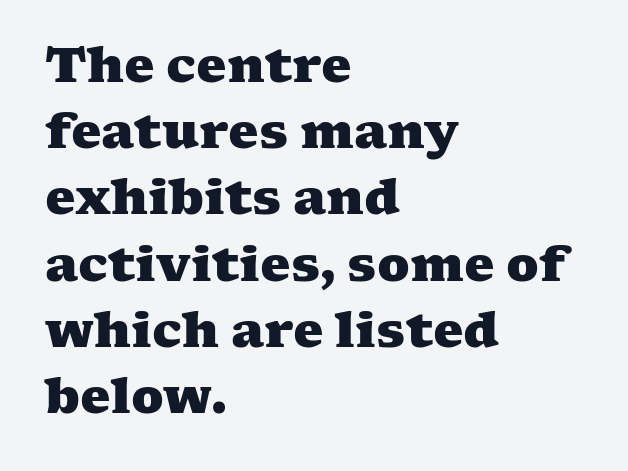
Q: Is the text bold? A: Yes.
Q: Is the typeface a serif or a sans-serif typeface? A: Serif.
Q: Is the text underlined? A: No.
Q: How is the paragraph aligned? A: Left-aligned.
Q: Is the spacing between letters normal or unusually wide? A: Normal.
Q: Is the spacing between lines tight, normal or loose? A: Normal.
Q: Width (condensed, normal, or wide)? A: Wide.
Q: Stroke contrast? A: Medium.
Q: x-height? A: Medium.
Q: Monospaced? A: No.
